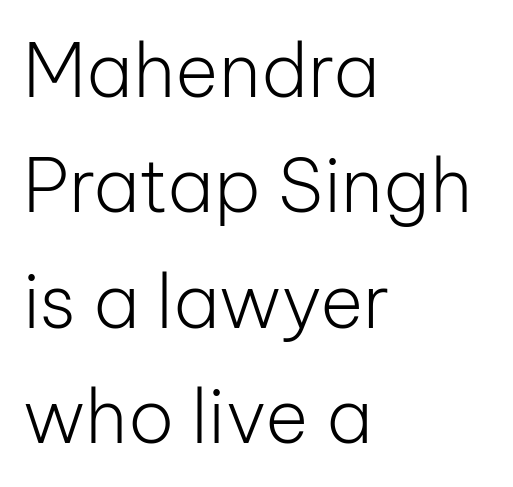
The face looks like a standard text weight, possibly lighter. Honestly, the letter spacing is just normal — you wouldn't notice it. Regarding serifs, this sample does without them. The baseline area is clear. Normally led — the rows are evenly, conventionally spaced.
